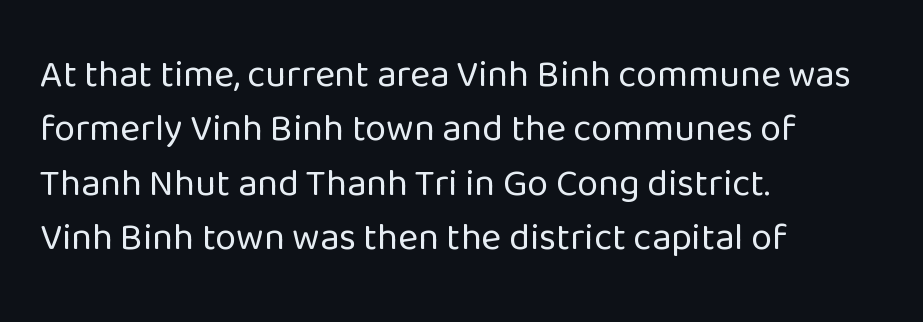
In terms of letterform style, serifs are entirely absent. Every row of glyphs begins at an identical x-position on the left. The letters look calm and open, with moderate or lighter stems. Students, observe: this is what conventionally led text looks like. Decoration check: the copy has no underline. It's the straight-up-and-down kind of type.
